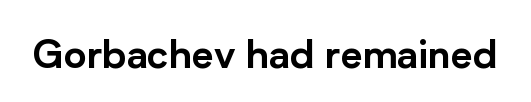
Vertical strokes here are truly vertical. Type without underlining. Here the designer chose a conventional face with non-uniform glyph widths. Font category for this specimen: sans-serif.
